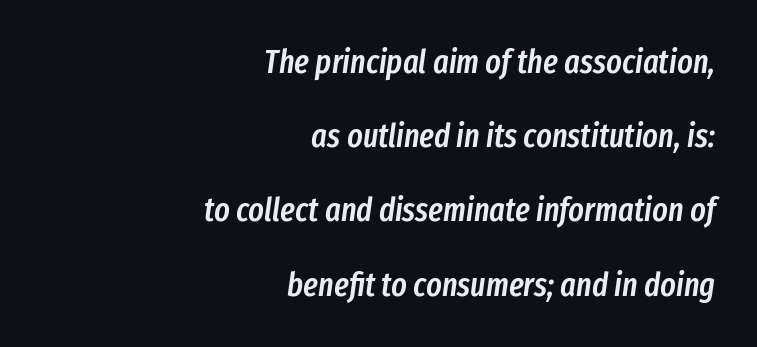
In terms of weight, the rendering is demibold, just under bold. How are the letters spaced? Ordinarily, with no added tracking. The lines are quadded right. The glyphs look as if they've been sheared to an angle. Character widths vary here, with narrow letters taking less room than wide ones. Horizontal bands of white between lines are thick stripes.
